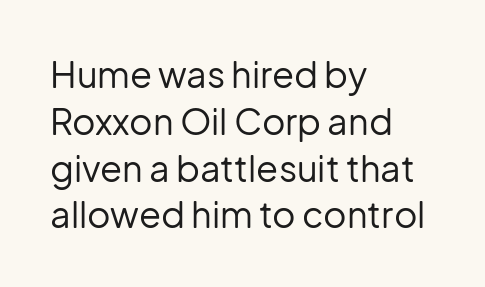
Q: Is the text bold? A: No.
Q: Is the text italic (slanted)? A: No, it is upright.
Q: Is the typeface a serif or a sans-serif typeface? A: Sans-serif.
Q: Is the text underlined? A: No.
Q: How is the paragraph aligned? A: Left-aligned.
Q: Is the spacing between letters normal or unusually wide? A: Normal.
Q: Is the spacing between lines tight, normal or loose? A: Normal.
Q: Width (condensed, normal, or wide)? A: Normal.
Q: Stroke contrast? A: Low.
Q: x-height? A: Medium.
Q: Monospaced? A: No.
